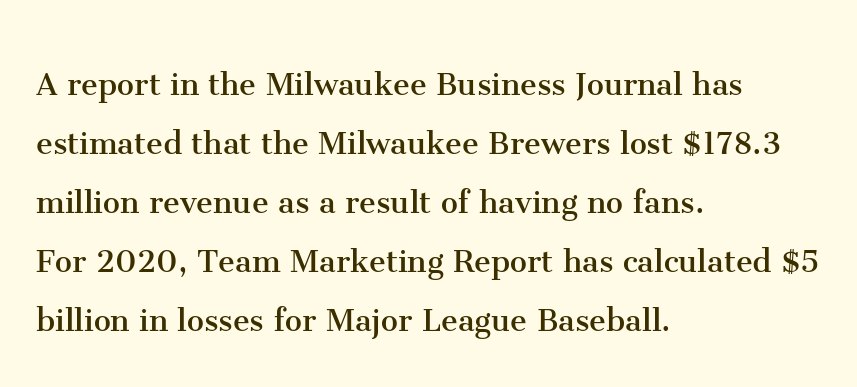
{"serif": "yes", "italic": "no", "bold": "no", "weight": "regular", "width": "normal", "stroke_contrast": "medium", "x_height": "medium", "monospaced": "no", "underline": "no", "align": "left", "line_spacing": "normal", "line_spacing_ratio": 1.55, "letter_spacing": "normal", "letter_spacing_em": 0.0, "glyph_px": 38}
